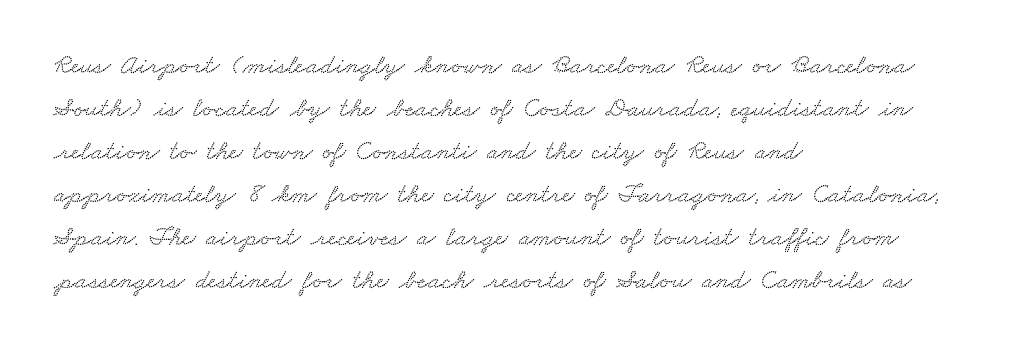
Q: Is the text underlined? A: No.
Q: How is the paragraph aligned? A: Left-aligned.
Q: Is the spacing between letters normal or unusually wide? A: Normal.
Q: Is the spacing between lines tight, normal or loose? A: Normal.
